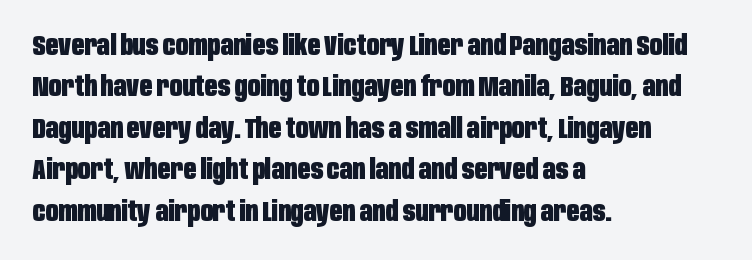
{"serif": "no", "italic": "no", "bold": "yes", "weight": "heavy", "width": "condensed", "stroke_contrast": "low", "x_height": "large", "monospaced": "no", "underline": "no", "align": "left", "line_spacing": "normal", "line_spacing_ratio": 1.48, "letter_spacing": "normal", "letter_spacing_em": 0.0, "glyph_px": 28}
